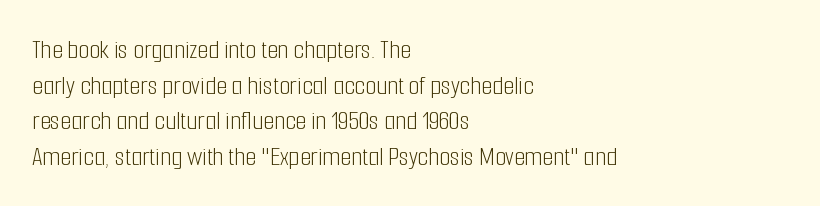
The image shows 28 px light, condensed sans-serif type, upright; set left-aligned, normal line spacing (1.27x), normal letter spacing, not underlined; low stroke contrast and a medium x-height.
